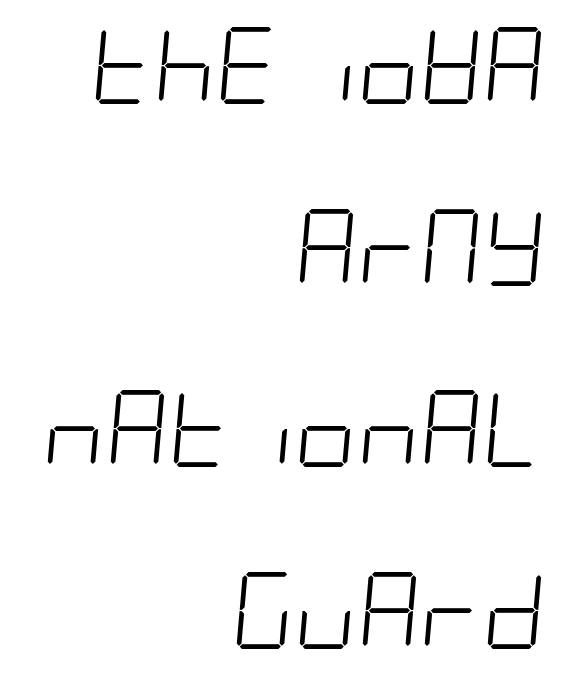
Compared with typical body copy, the letter spacing here is the same. The rendering applies a slant to the glyphs. Caption: multi-line text, flush right, ragged left. Is the stroke heavy? The answer is a plain regular-or-lighter. The vertical gap from one line to the next is large. Clear beneath every line of the passage.
